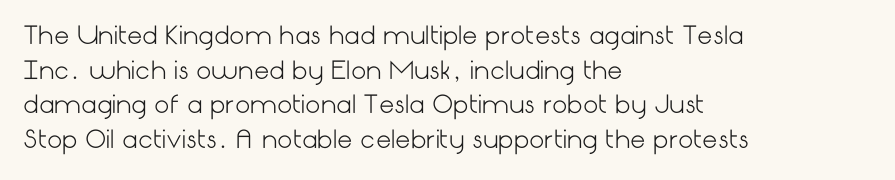
The image shows 24 px text type, upright; set left-aligned, normal line spacing (1.44x), normal letter spacing, not underlined.
